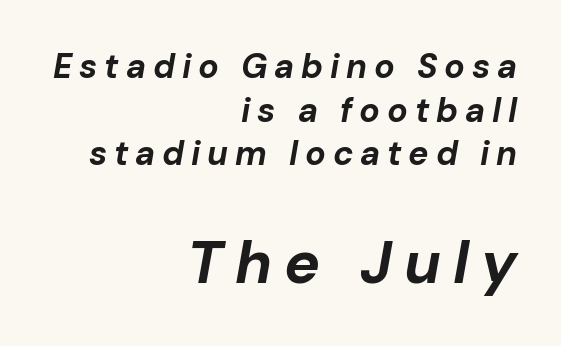
The image shows 60 px bold type, italic (leaning right); set right-aligned, normal line spacing (1.28x), unusually wide letter spacing (+0.2 em), not underlined; the second (bottom) block is 1.76x larger; low stroke contrast and a medium x-height.
